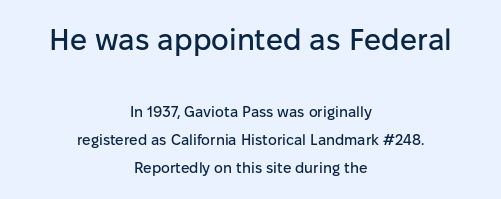
Here the first block reads like a headline and the second like body copy. Stroke terminals: plain, sans-serif. Posture: upright roman. Glyph-to-glyph distance matches everyday printed text. The face used here is proportionally spaced, like ordinary book or web type. Check the space under the baseline: it is left empty.
